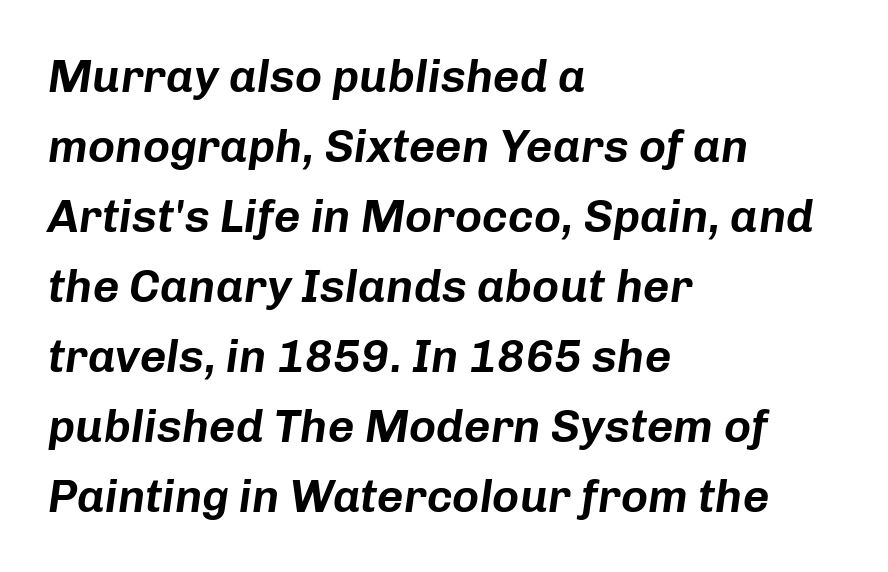
The image shows 46 px text type, italic (leaning right); set left-aligned, normal line spacing (1.52x), normal letter spacing, not underlined; low stroke contrast and a medium x-height.
